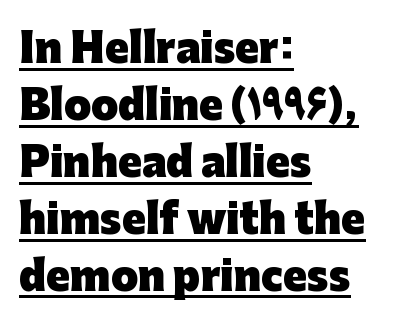
Q: Is the text bold? A: Yes.
Q: Is the text italic (slanted)? A: No, it is upright.
Q: Is the typeface a serif or a sans-serif typeface? A: Sans-serif.
Q: Is the text underlined? A: Yes.
Q: How is the paragraph aligned? A: Left-aligned.
Q: Is the spacing between letters normal or unusually wide? A: Normal.
Q: Is the spacing between lines tight, normal or loose? A: Normal.
Q: Width (condensed, normal, or wide)? A: Normal.
Q: Stroke contrast? A: Low.
Q: x-height? A: Medium.
Q: Monospaced? A: No.
